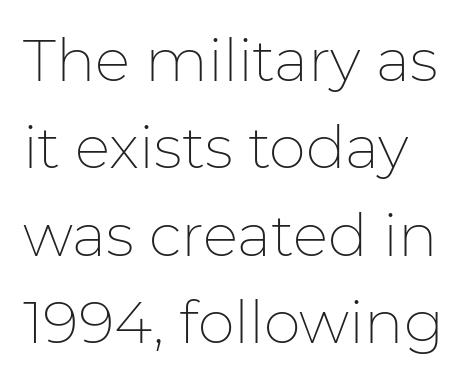
Between one letter and the next there's only the usual sliver of space. A roman cut, with each character standing at attention. One glance says typical: line gaps are just what's usual. Examine the stroke ends and you'll find no serifs. Stroke thickness stays within the range of a standard reading face or lighter. Here the designer chose a conventional face with non-uniform glyph widths.
